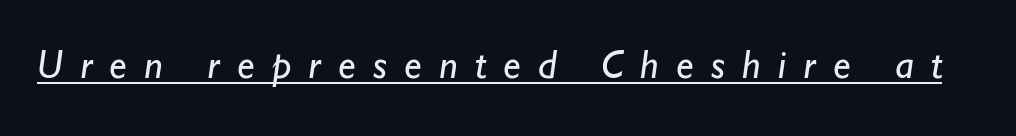
The image shows 40 px regular-weight sans-serif type; set unusually wide letter spacing (+0.43 em), underlined; low stroke contrast and a small x-height.
